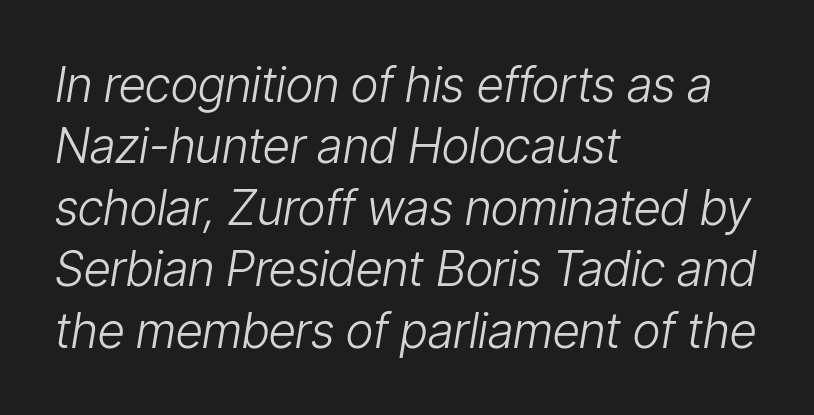
Q: Is the text bold? A: No.
Q: Is the text italic (slanted)? A: Yes, it leans right by about 9 degrees.
Q: Is the text underlined? A: No.
Q: How is the paragraph aligned? A: Left-aligned.
Q: Is the spacing between letters normal or unusually wide? A: Normal.
Q: Is the spacing between lines tight, normal or loose? A: Normal.
Q: Width (condensed, normal, or wide)? A: Condensed.
Q: Stroke contrast? A: Low.
Q: x-height? A: Medium.
Q: Monospaced? A: No.
